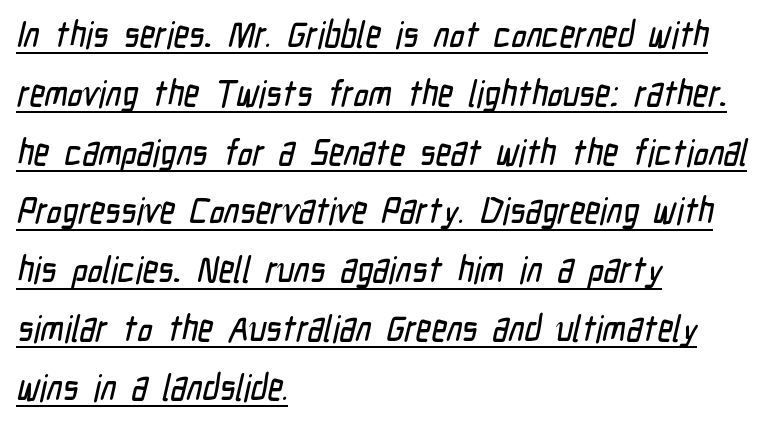
Q: Is the typeface a serif or a sans-serif typeface? A: Sans-serif.
Q: Is the text underlined? A: Yes.
Q: How is the paragraph aligned? A: Left-aligned.
Q: Is the spacing between letters normal or unusually wide? A: Normal.
Q: Is the spacing between lines tight, normal or loose? A: Normal.
Q: Width (condensed, normal, or wide)? A: Condensed.
Q: Stroke contrast? A: Low.
Q: x-height? A: Medium.
Q: Monospaced? A: No.
